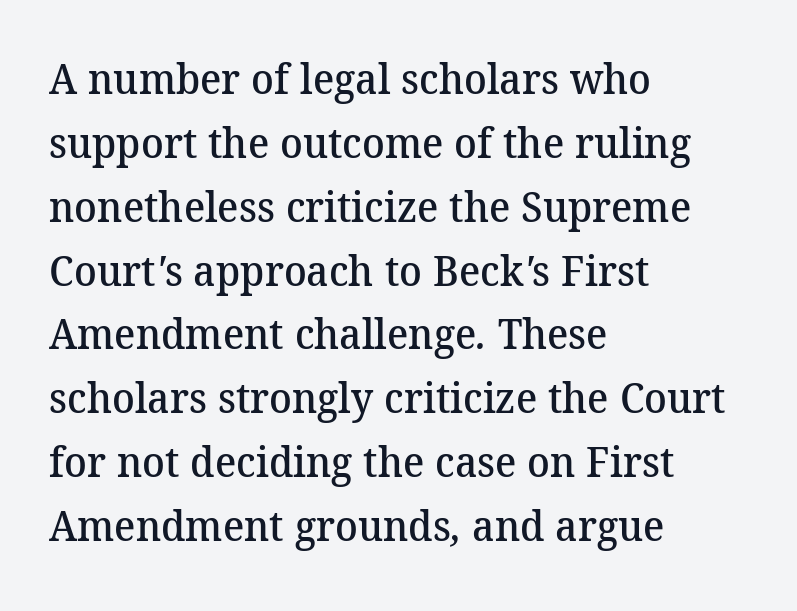
{"serif": "yes", "bold": "semi", "weight": "semibold", "width": "normal", "stroke_contrast": "medium", "x_height": "medium", "monospaced": "no", "underline": "no", "align": "left", "line_spacing": "normal", "line_spacing_ratio": 1.52, "letter_spacing": "normal", "letter_spacing_em": 0.0, "glyph_px": 42}
